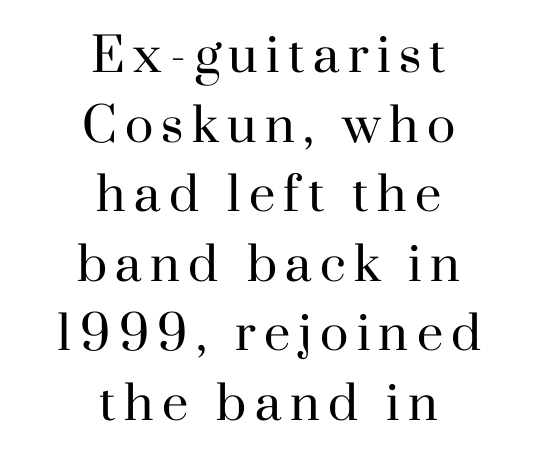
{"serif": "yes", "italic": "no", "bold": "no", "weight": "regular", "width": "normal", "stroke_contrast": "high", "x_height": "small", "monospaced": "no", "underline": "no", "align": "center", "line_spacing": "normal", "line_spacing_ratio": 1.48, "glyph_px": 47}
